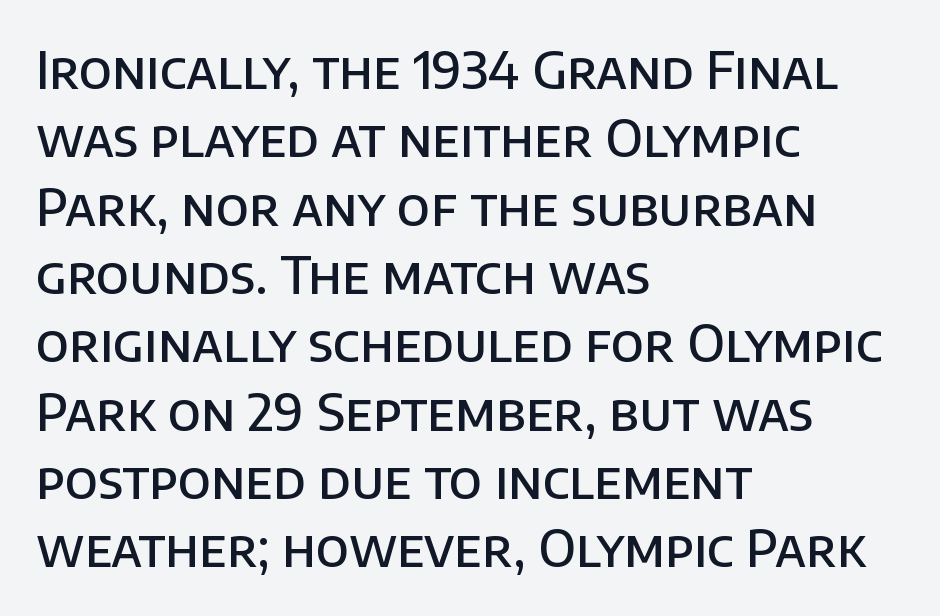
Glyph-to-glyph distance matches everyday printed text. Reading down the block, your eye returns to a fixed left position each line. What weight is shown? A semibold, between regular and bold. Any mark beneath the type? The region is blank. Character widths vary here, with narrow letters taking less room than wide ones.
